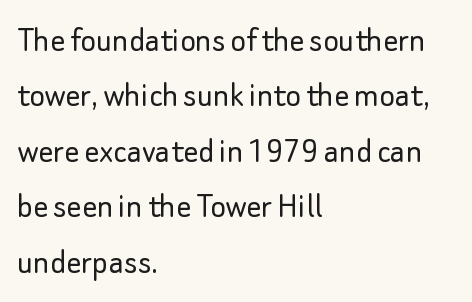
Tall strokes in this sample are plumb rather than angled. Horizontal bands of white between lines are of average thickness. No chunkiness to these letters — they're not bold. The face used here is rendered with its standard letterfit. The strip under each line holds only bare page. Each letter's strokes conclude bluntly, with no projecting serifs.
